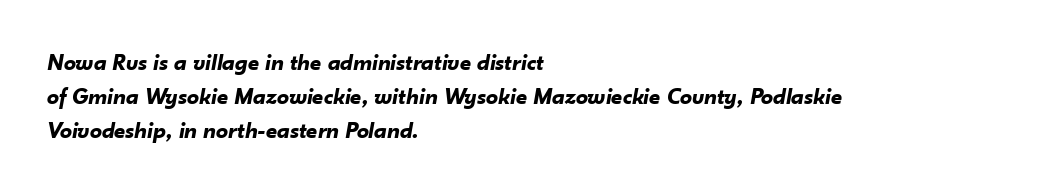
{"italic": "yes", "lean": "right", "slant_degrees": 10, "bold": "yes", "underline": "no", "align": "left", "line_spacing": "normal", "line_spacing_ratio": 1.41, "letter_spacing": "normal", "letter_spacing_em": 0.0, "glyph_px": 24}
